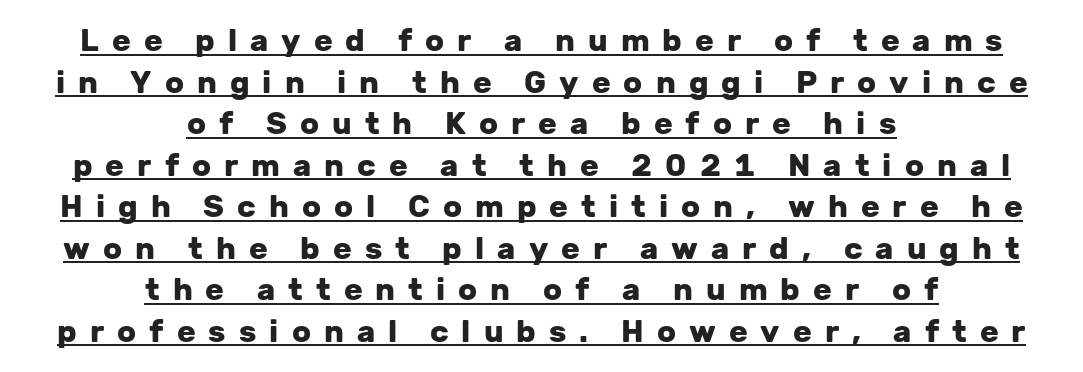
Q: Is the text bold? A: Yes.
Q: Is the text italic (slanted)? A: No, it is upright.
Q: Is the typeface a serif or a sans-serif typeface? A: Sans-serif.
Q: Is the text underlined? A: Yes.
Q: How is the paragraph aligned? A: Centered.
Q: Is the spacing between letters normal or unusually wide? A: Unusually wide.
Q: Is the spacing between lines tight, normal or loose? A: Normal.
Q: Width (condensed, normal, or wide)? A: Normal.
Q: Stroke contrast? A: Low.
Q: x-height? A: Medium.
Q: Monospaced? A: No.
